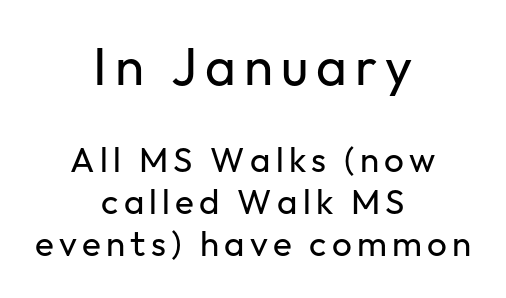
The image shows 53 px regular-weight sans-serif type, upright; set centered, line spacing 1.19x, not underlined; the first (top) block is 1.51x larger; low stroke contrast and a medium x-height.
